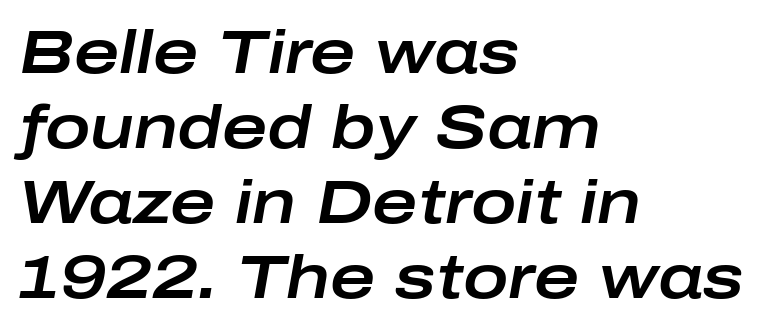
Q: Is the text italic (slanted)? A: Yes, it leans right by about 10 degrees.
Q: Is the text underlined? A: No.
Q: How is the paragraph aligned? A: Left-aligned.
Q: Is the spacing between letters normal or unusually wide? A: Normal.
Q: Width (condensed, normal, or wide)? A: Wide.
Q: Stroke contrast? A: Low.
Q: x-height? A: Medium.
Q: Monospaced? A: No.
